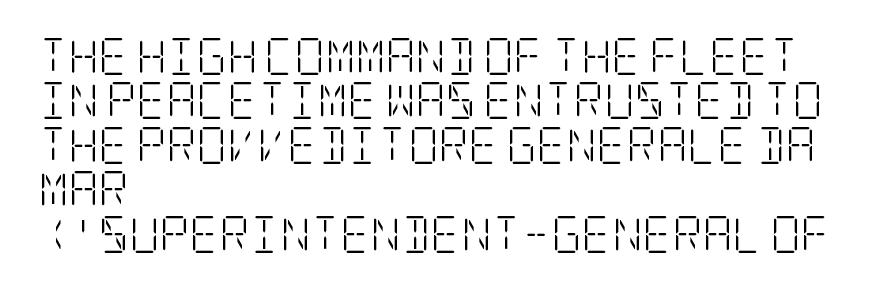
The image shows 37 px light, condensed serif type, upright; set left-aligned, line spacing 1.2x, normal letter spacing, not underlined; low stroke contrast and a large x-height.
